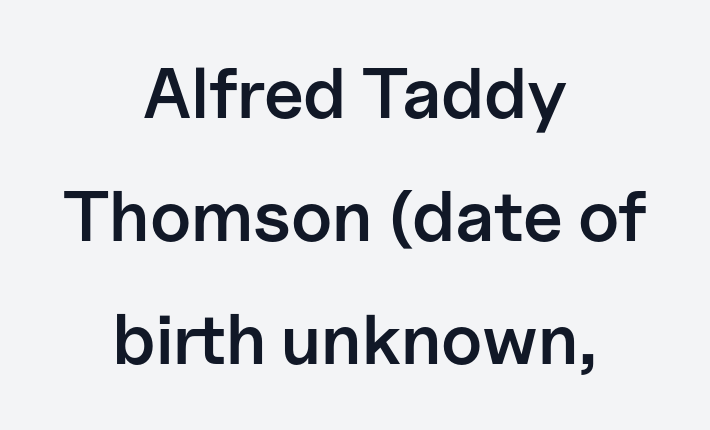
Examine the stroke ends and you'll find no serifs. Varying glyph widths throughout — classic text-font behaviour. This is the in-between weight designers call semibold or demi. The rendering positions every line midway between the sides. Unlike italic type, these characters show no tilt at all.
